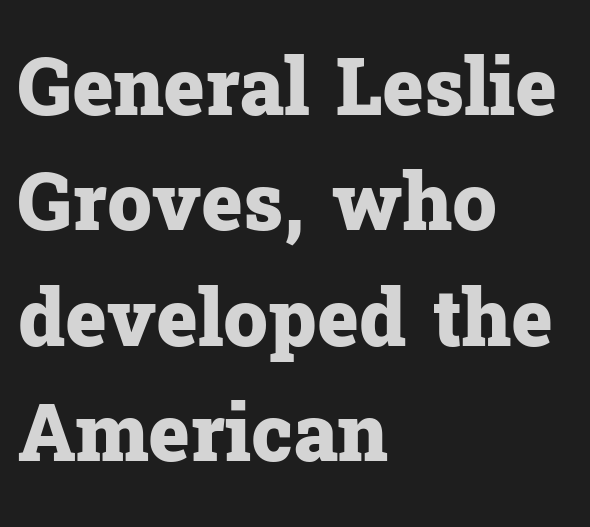
{"serif": "yes", "italic": "no", "bold": "yes", "weight": "heavy", "width": "normal", "stroke_contrast": "low", "x_height": "medium", "monospaced": "no", "underline": "no", "align": "left", "line_spacing": "normal", "line_spacing_ratio": 1.46, "letter_spacing": "normal", "letter_spacing_em": 0.0, "glyph_px": 79}
